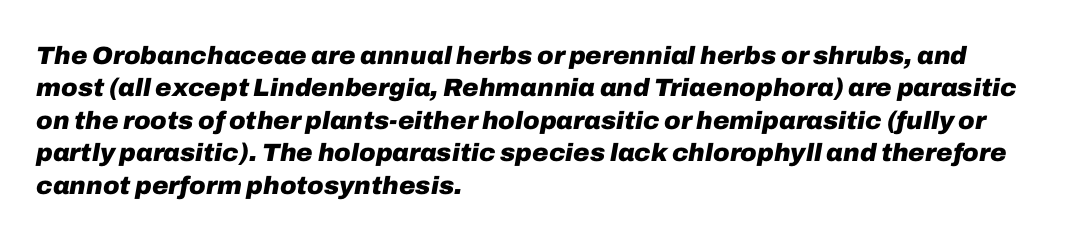
{"italic": "yes", "lean": "right", "slant_degrees": 10, "bold": "yes", "underline": "no", "align": "left", "line_spacing": "normal", "line_spacing_ratio": 1.3, "letter_spacing": "normal", "letter_spacing_em": 0.0, "glyph_px": 25}
